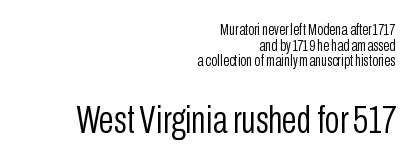
Q: Is the text bold? A: No.
Q: Is the text italic (slanted)? A: No, it is upright.
Q: Is the typeface a serif or a sans-serif typeface? A: Sans-serif.
Q: Is the text underlined? A: No.
Q: How is the paragraph aligned? A: Right-aligned.
Q: Is the spacing between letters normal or unusually wide? A: Normal.
Q: Is the spacing between lines tight, normal or loose? A: Tight.
Q: Which block of text is set in a larger size, the first (top) or the second (bottom)? A: The second (bottom) one.
Q: Width (condensed, normal, or wide)? A: Condensed.
Q: Stroke contrast? A: Low.
Q: x-height? A: Medium.
Q: Monospaced? A: No.
